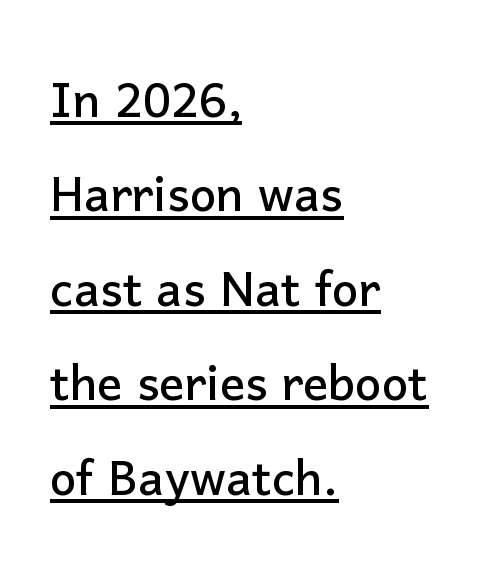
Q: Is the text italic (slanted)? A: No, it is upright.
Q: Is the typeface a serif or a sans-serif typeface? A: Sans-serif.
Q: Is the text underlined? A: Yes.
Q: How is the paragraph aligned? A: Left-aligned.
Q: Is the spacing between letters normal or unusually wide? A: Normal.
Q: Is the spacing between lines tight, normal or loose? A: Normal.
Q: Width (condensed, normal, or wide)? A: Normal.
Q: Stroke contrast? A: Low.
Q: x-height? A: Medium.
Q: Monospaced? A: No.
